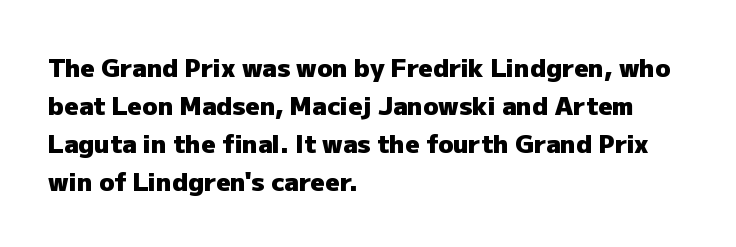
{"italic": "no", "bold": "yes", "underline": "no", "align": "left", "line_spacing": "normal", "line_spacing_ratio": 1.52, "letter_spacing": "normal", "letter_spacing_em": 0.0, "glyph_px": 25}
